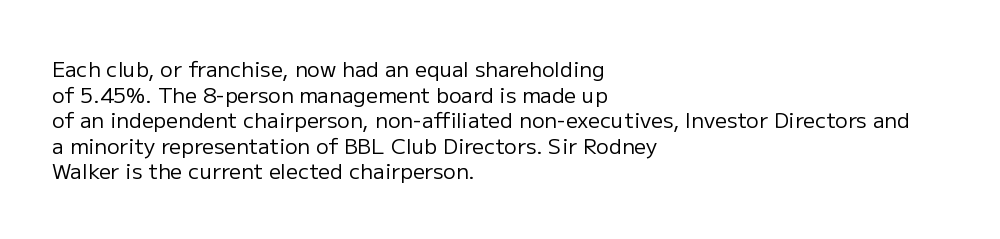
Does extra space separate the letters? No, they use regular spacing. The passage is arranged the way most books set body copy — flush left. The area under the type is left untouched. The face looks like a standard text weight, possibly lighter. Notice how the stems are strictly vertical — no italics here.
